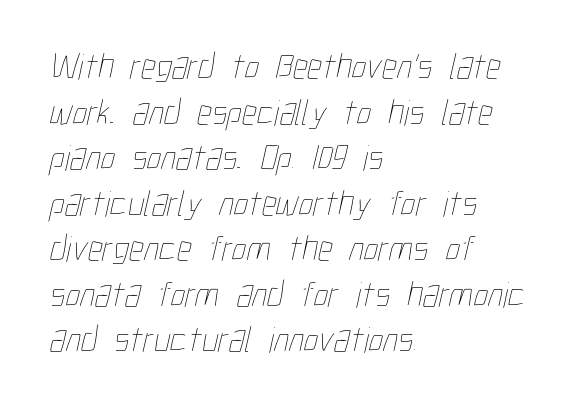
{"bold": "no", "weight": "thin", "width": "condensed", "stroke_contrast": "low", "x_height": "medium", "monospaced": "no", "underline": "no", "align": "left", "line_spacing_ratio": 1.23, "letter_spacing": "normal", "letter_spacing_em": 0.0, "glyph_px": 37}
